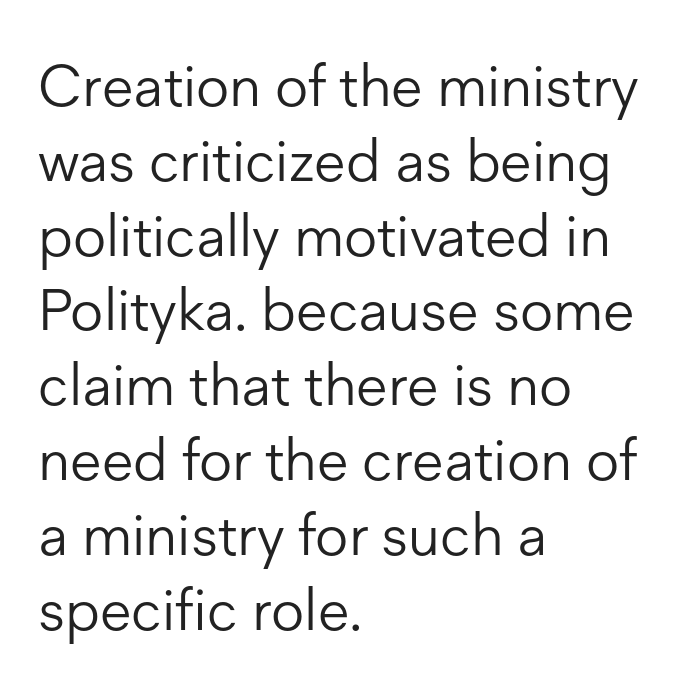
{"serif": "no", "italic": "no", "bold": "no", "weight": "light", "width": "normal", "stroke_contrast": "low", "x_height": "medium", "monospaced": "no", "underline": "no", "align": "left", "line_spacing": "normal", "line_spacing_ratio": 1.29, "letter_spacing": "normal", "letter_spacing_em": 0.0, "glyph_px": 58}
